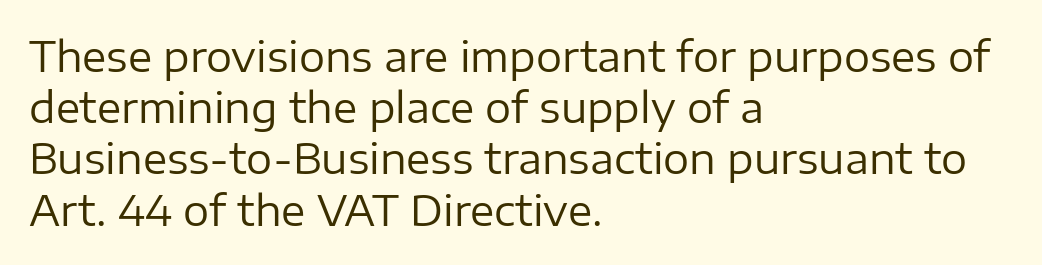
The image shows 41 px regular-weight sans-serif type, upright; set left-aligned, normal line spacing (1.25x), normal letter spacing, not underlined; low stroke contrast and a medium x-height.
